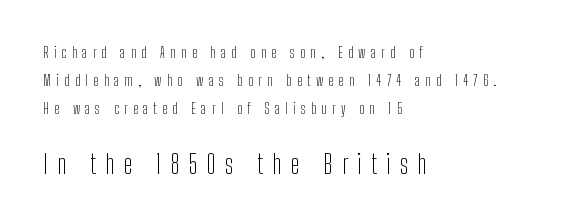
Compare the two chunks: the lower has the greater cap height. This is the regular roman posture of the typeface. This rendering widens character spacing well past its baseline value. Anything drawn beneath the words? Only blank space.
